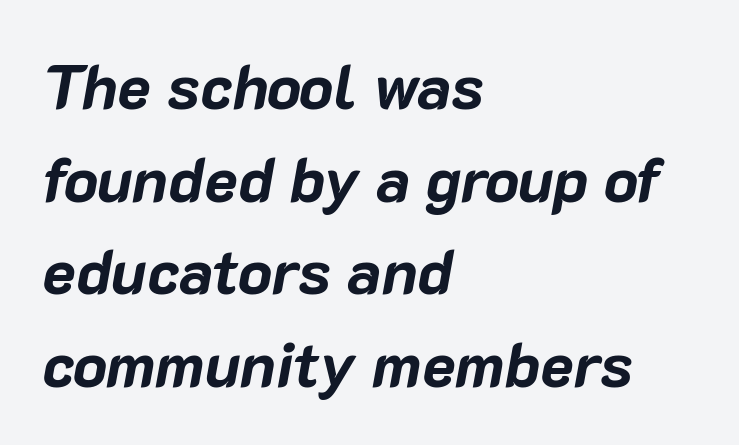
Horizontal alignment here is leftward, the default for most running prose. Looking at the ascenders, they clearly lean. Descenders are the only things crossing below the line. The letters advance in unequal steps, a hallmark of proportional type. Each new line begins a customary step beneath the previous one. Inter-character spacing is left at the font's built-in metrics.
